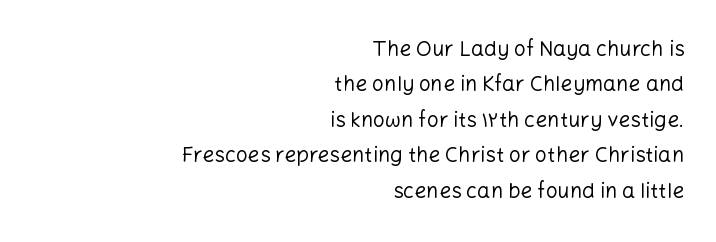
The image shows 21 px text type, upright; set right-aligned, normal line spacing (1.69x), normal letter spacing, not underlined.
